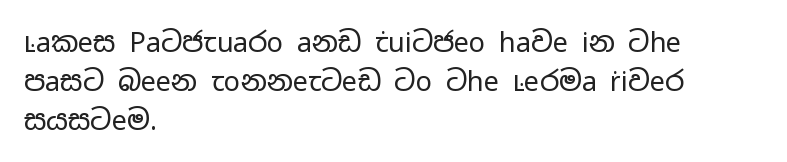
{"italic": "no", "bold": "no", "underline": "no", "align": "left", "line_spacing": "normal", "line_spacing_ratio": 1.44, "letter_spacing": "normal", "letter_spacing_em": 0.0, "glyph_px": 27}
